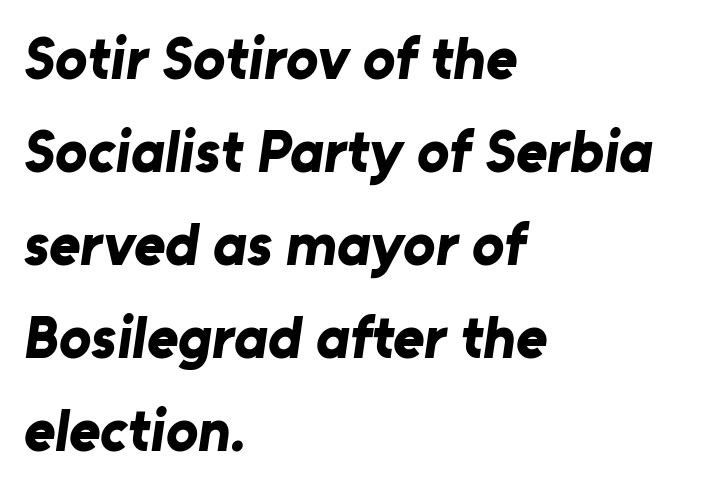
{"serif": "no", "bold": "yes", "weight": "bold", "width": "normal", "stroke_contrast": "low", "x_height": "medium", "monospaced": "no", "underline": "no", "align": "left", "line_spacing": "normal", "line_spacing_ratio": 1.55, "letter_spacing": "normal", "letter_spacing_em": 0.0, "glyph_px": 60}
